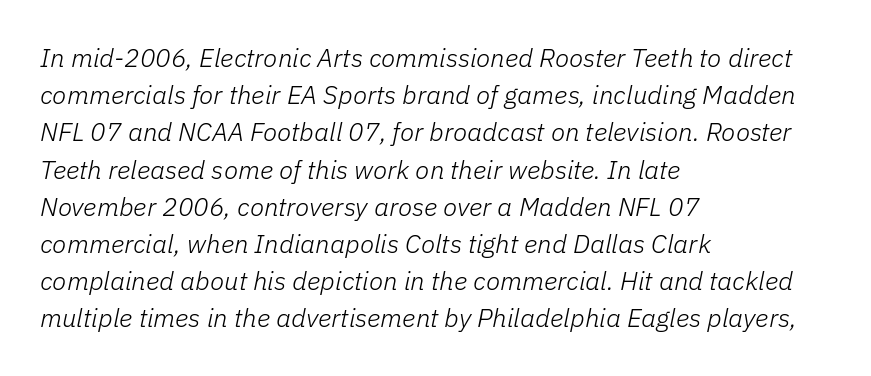
The image shows 26 px text type, italic (leaning right); set left-aligned, normal line spacing (1.43x), normal letter spacing, not underlined.
